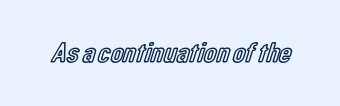
Q: Is the text italic (slanted)? A: Yes.
Q: Is the text underlined? A: No.
Q: Is the spacing between letters normal or unusually wide? A: Normal.
Q: Width (condensed, normal, or wide)? A: Condensed.
Q: x-height? A: Medium.
Q: Monospaced? A: No.
